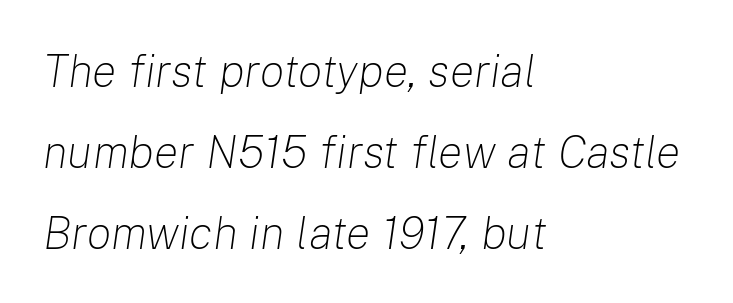
The image shows 46 px light type, italic (leaning right); set left-aligned, line spacing 1.76x, normal letter spacing, not underlined; low stroke contrast and a medium x-height.
